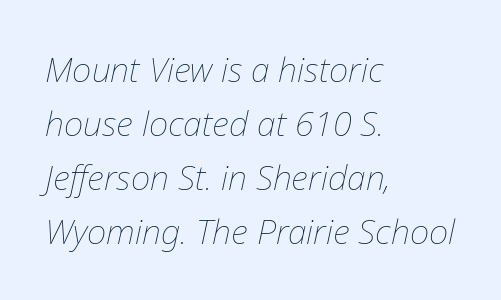
You can tell it's italic because the verticals aren't actually vertical. The typesetting does not lean heavy: it is not bold. Interline gaps are of average width in this sample. Visually the block forms a straight wall on the left and a jagged coastline on the right. Beneath every word, the page is bare.
